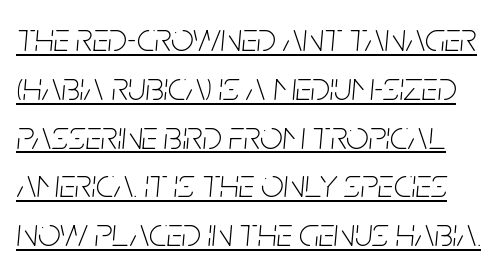
No extra tracking has been applied to these lines. Quick note: underline on. The letters advance in unequal steps, a hallmark of proportional type. Is the type heavy? It reads as light-to-regular instead. Yep, that's italic — everything's leaning.
